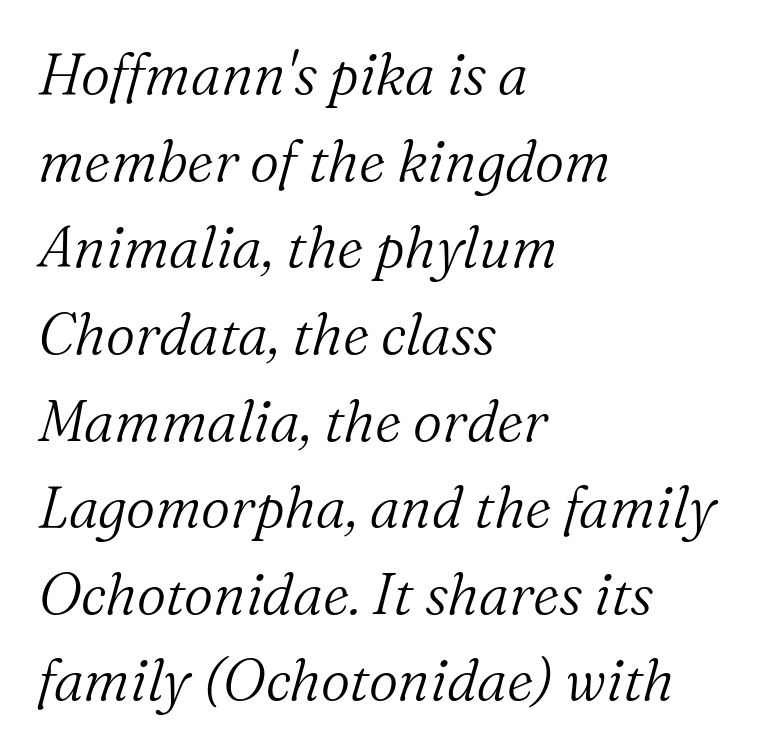
The font family rendered here belongs to the serif group. The rendering applies a slant to the glyphs. The rows are spaced the way most documents space them. Do the characters align in a grid? No, the font is proportional. Does extra space separate the letters? No, they use regular spacing. The words here are not underlined.
